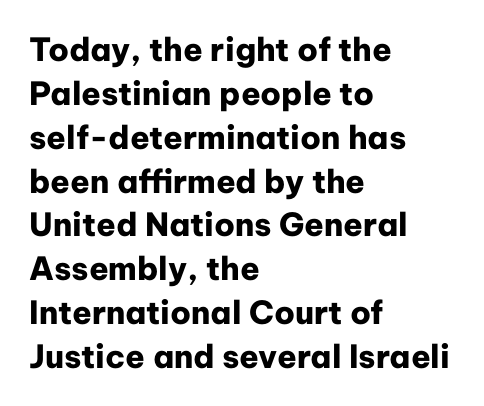
The image shows 32 px heavy sans-serif type, upright; set left-aligned, normal line spacing (1.37x), normal letter spacing, not underlined; low stroke contrast and a medium x-height.
